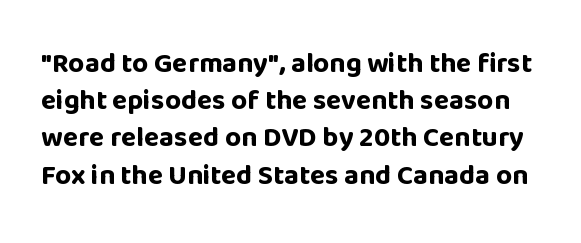
The image shows 28 px bold sans-serif type, upright; set normal line spacing (1.33x), normal letter spacing, not underlined; low stroke contrast and a large x-height.
